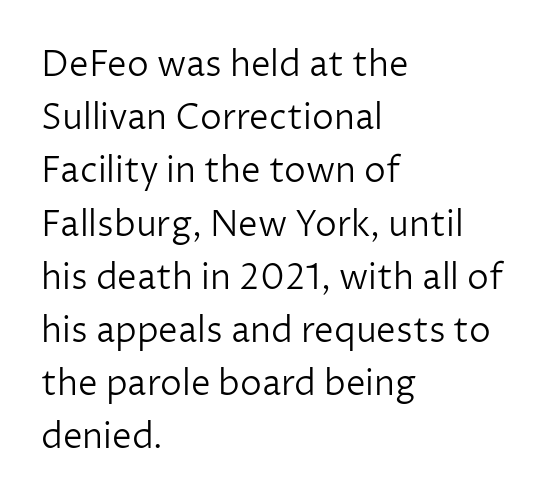
{"serif": "no", "italic": "no", "bold": "no", "weight": "light", "width": "normal", "stroke_contrast": "low", "x_height": "medium", "monospaced": "no", "underline": "no", "align": "left", "line_spacing": "normal", "line_spacing_ratio": 1.52, "letter_spacing": "normal", "letter_spacing_em": 0.0, "glyph_px": 35}
